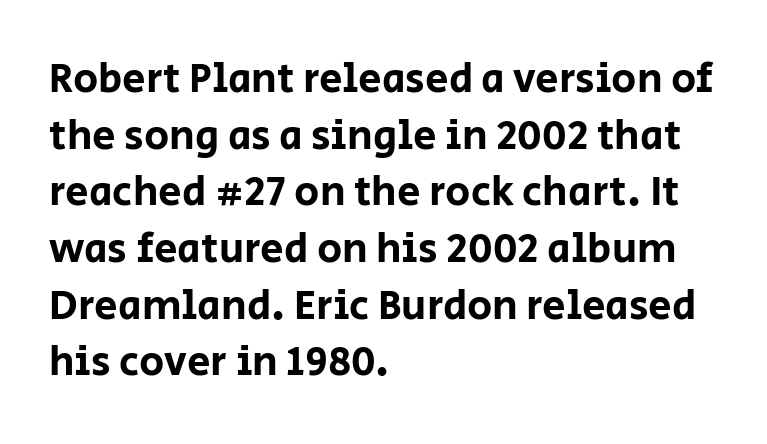
Normally led — the rows are evenly, conventionally spaced. The face used here is a sans, in the tradition of grotesques and geometrics. Varying glyph widths throughout — classic text-font behaviour. Check the space under the baseline: it is left empty. If you drew a line through each stem, it would be perfectly vertical.
